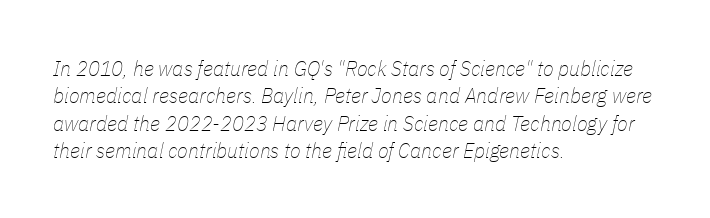
The image shows 22 px text type, italic (leaning right); set left-aligned, line spacing 1.24x, normal letter spacing, not underlined.
